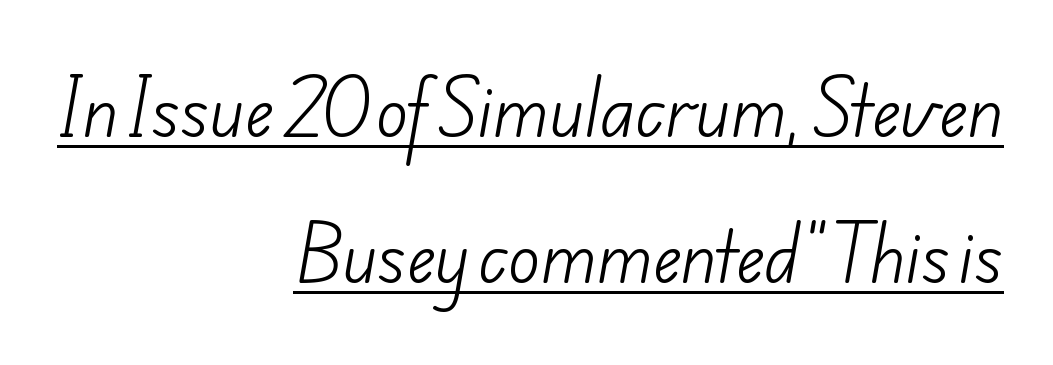
Decoration check: the copy is underlined. These lines stand farther apart than default settings would place them. Spacing verdict: proportional, widths tailored to each character. A sans-serif font was chosen for this passage. Nothing unusual about the tracking: characters are spaced as the font intends.
